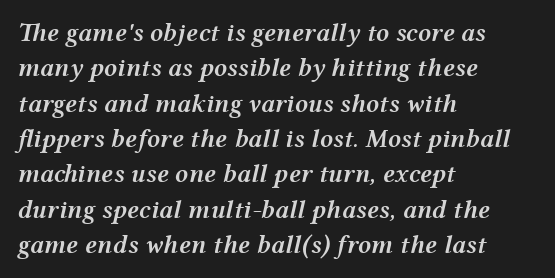
{"italic": "yes", "lean": "right", "slant_degrees": 12, "bold": "semi", "underline": "no", "align": "left", "line_spacing": "normal", "line_spacing_ratio": 1.36, "letter_spacing": "normal", "letter_spacing_em": 0.0, "glyph_px": 26}
